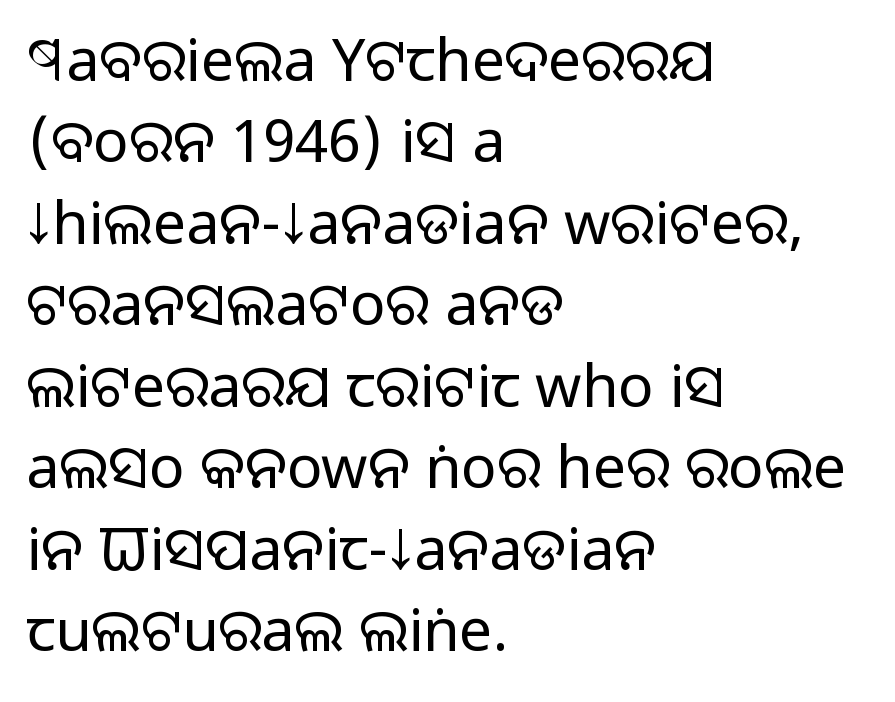
Is the block centered? No — it sits flush against the left margin. Caption: face not bold, strokes unweighted. The space beneath each line is pristine and unruled. Font category for this specimen: sans-serif.
